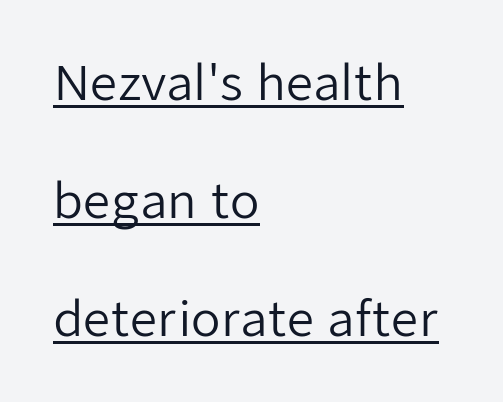
The passage shown is underscored from start to finish. There is no visible air inserted between adjacent glyphs. Style check: upright. No heavy texture on the line: the type isn't bold.
